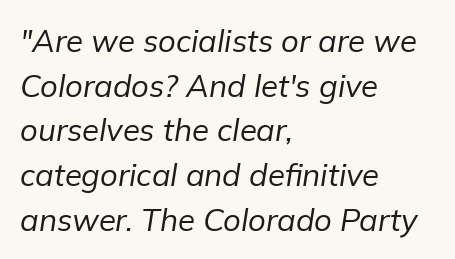
{"italic": "yes", "lean": "right", "slant_degrees": 9, "bold": "no", "weight": "regular", "width": "normal", "stroke_contrast": "low", "x_height": "medium", "monospaced": "no", "underline": "no", "align": "left", "line_spacing": "normal", "line_spacing_ratio": 1.44, "letter_spacing": "normal", "letter_spacing_em": 0.0, "glyph_px": 31}
